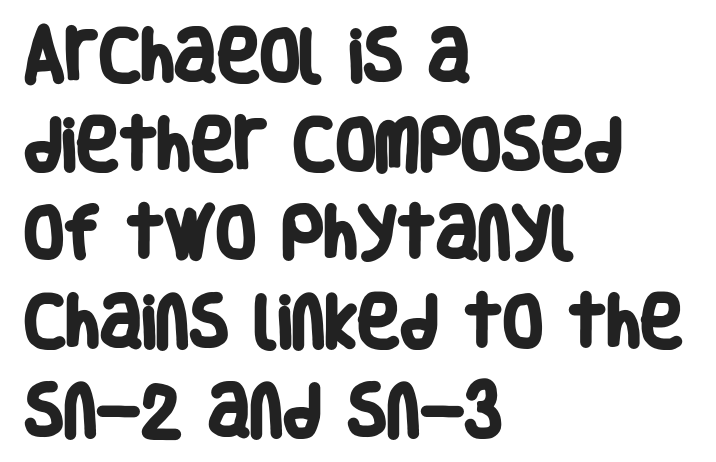
Q: Is the text bold? A: Yes.
Q: Is the typeface a serif or a sans-serif typeface? A: Sans-serif.
Q: Is the text underlined? A: No.
Q: How is the paragraph aligned? A: Left-aligned.
Q: Is the spacing between letters normal or unusually wide? A: Normal.
Q: Is the spacing between lines tight, normal or loose? A: Normal.
Q: Width (condensed, normal, or wide)? A: Condensed.
Q: Stroke contrast? A: Low.
Q: x-height? A: Large.
Q: Monospaced? A: No.
